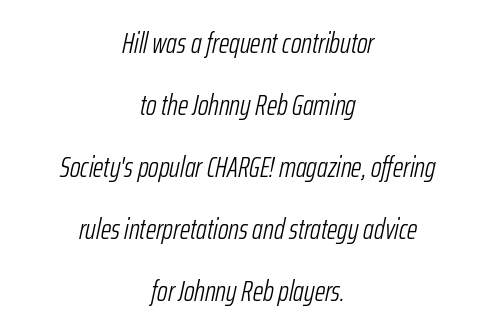
{"italic": "yes", "lean": "right", "slant_degrees": 12, "bold": "no", "weight": "light", "width": "condensed", "stroke_contrast": "low", "x_height": "medium", "monospaced": "no", "underline": "no", "align": "center", "line_spacing": "loose", "line_spacing_ratio": 2.14, "letter_spacing": "normal", "letter_spacing_em": 0.0, "glyph_px": 29}
